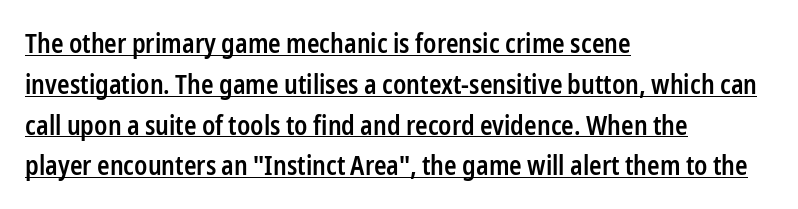
Q: Is the text bold? A: Semi-bold.
Q: Is the text italic (slanted)? A: No, it is upright.
Q: Is the text underlined? A: Yes.
Q: How is the paragraph aligned? A: Left-aligned.
Q: Is the spacing between letters normal or unusually wide? A: Normal.
Q: Is the spacing between lines tight, normal or loose? A: Normal.
